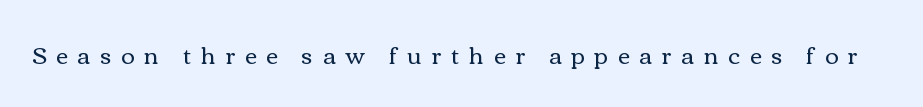
Each word looks stretched out because of the extra space between its letters. The lettering holds an erect, upright posture throughout. The typeface has the unassuming heft of standard copy or less. Honestly, there is no underline to notice here at all.
